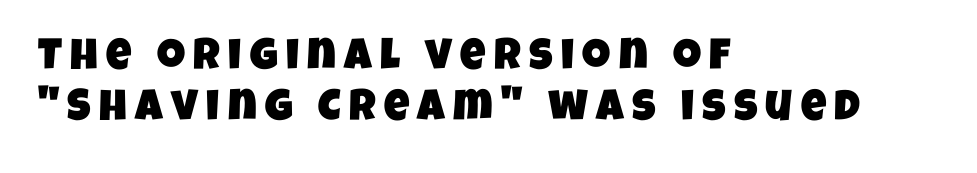
The glyphs are unaccompanied by any horizontal stroke below them. No feet cap the strokes, marking this as sans-serif type. This sample has the flowing, uneven cadence of proportional lettering. The rendering anchors every line to the left-hand side.
